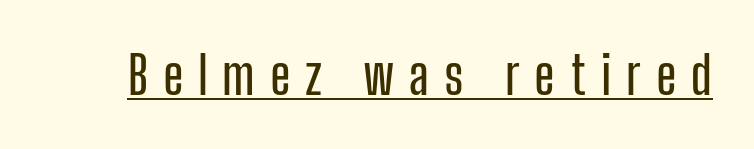
{"serif": "no", "italic": "no", "width": "condensed", "stroke_contrast": "low", "x_height": "medium", "monospaced": "no", "underline": "yes", "letter_spacing": "wide", "letter_spacing_em": 0.28, "glyph_px": 53}
